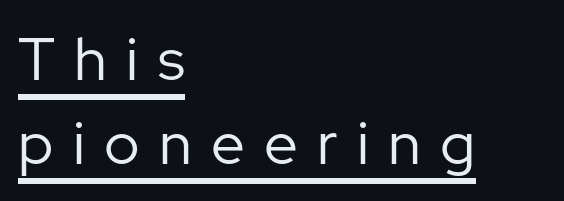
Tall strokes in this sample are plumb rather than angled. The face used here is proportionally spaced, like ordinary book or web type. This sample carries an underscore along the baseline area. The tracking jumps out immediately: characters are airy and widely separated.
